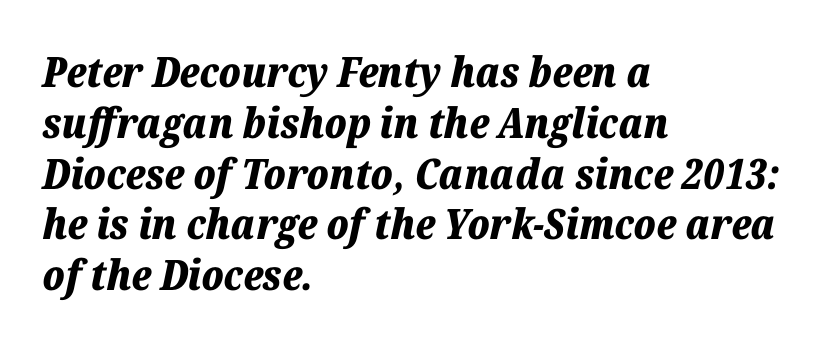
The image shows 42 px bold type, italic (leaning right); set left-aligned, line spacing 1.21x, normal letter spacing, not underlined; low stroke contrast and a medium x-height.
